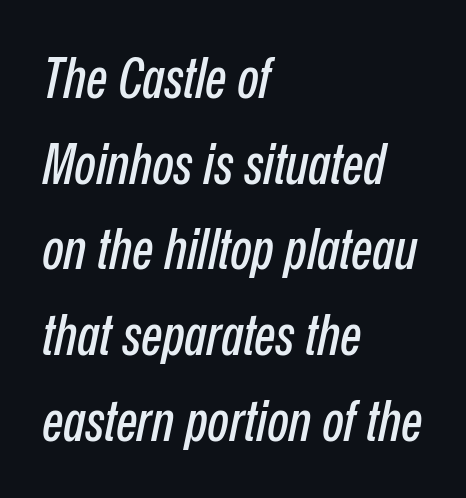
{"italic": "yes", "lean": "right", "slant_degrees": 12, "width": "condensed", "stroke_contrast": "low", "x_height": "medium", "monospaced": "no", "underline": "no", "align": "left", "line_spacing": "normal", "line_spacing_ratio": 1.53, "letter_spacing": "normal", "letter_spacing_em": 0.0, "glyph_px": 56}
